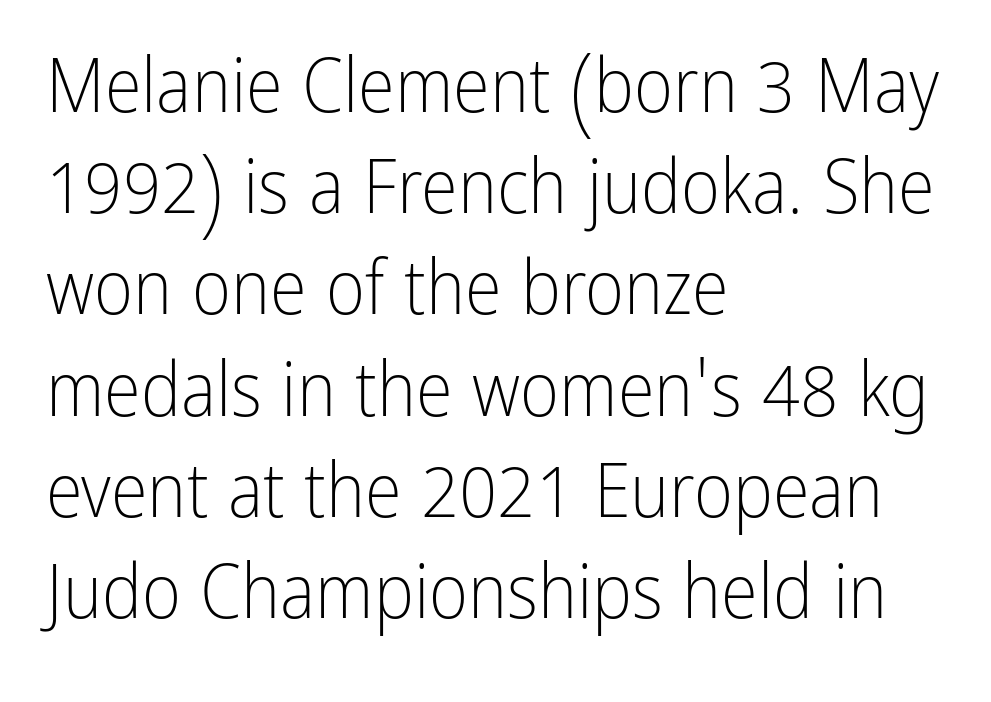
The image shows 75 px light, condensed sans-serif type, upright; set left-aligned, normal line spacing (1.35x), normal letter spacing, not underlined; low stroke contrast and a medium x-height.
